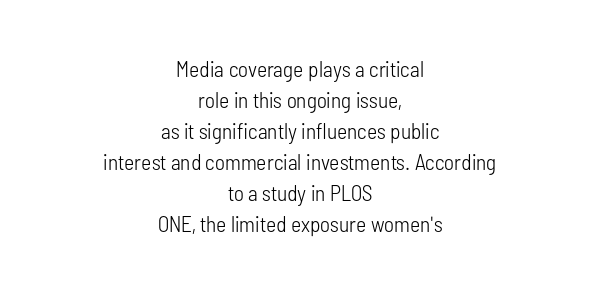
The cut favours lightness, reaching ordinary text weight at its darkest. The rag falls on both sides of this text block equally. The gaps between neighbouring characters are ordinary and unremarkable. This sample keeps an unexceptional amount of space between lines. The lettering stays uniformly vertical, giving the passage a roman look.
